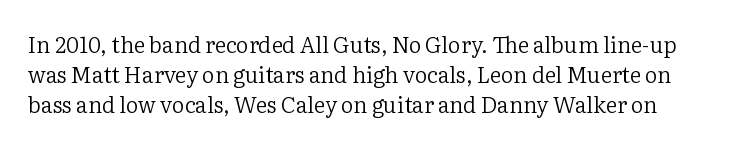
The image shows 22 px text type, upright; set normal line spacing (1.36x), normal letter spacing, not underlined.
